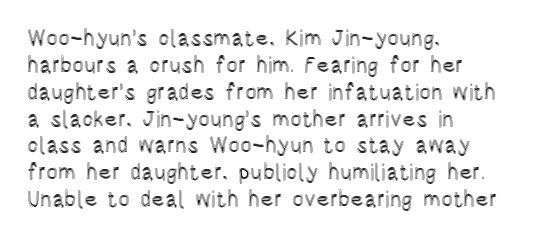
Is the block centered? No — it sits flush against the left margin. Beneath every word, the page is bare. What stands out about the letter spacing? Nothing — it is the standard amount. The lettering stays uniformly vertical, giving the passage a roman look.
